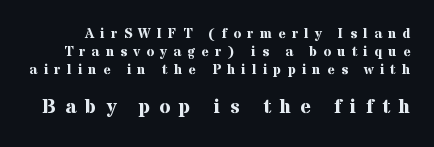
Q: Is the text bold? A: Yes.
Q: Is the text italic (slanted)? A: No, it is upright.
Q: Is the text underlined? A: No.
Q: Is the spacing between letters normal or unusually wide? A: Unusually wide.
Q: Is the spacing between lines tight, normal or loose? A: Normal.
Q: Which block of text is set in a larger size, the first (top) or the second (bottom)? A: The second (bottom) one.
